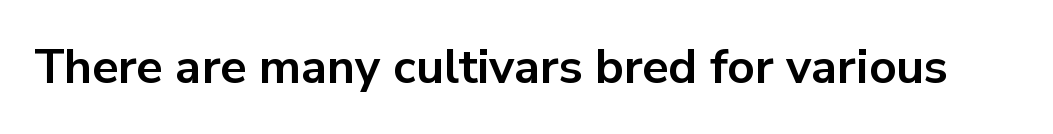
{"serif": "no", "italic": "no", "bold": "yes", "weight": "bold", "width": "normal", "stroke_contrast": "low", "x_height": "medium", "monospaced": "no", "underline": "no", "letter_spacing": "normal", "letter_spacing_em": 0.0, "glyph_px": 48}
